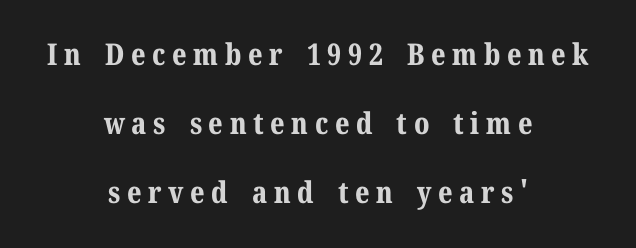
Each letter keeps its own natural width here, so spacing adapts to shape. Letterform terminals end in serifs throughout the passage. One glance says open: line gaps are wider than usual. Substantial extra tracking has been applied to these lines. Is there any slant? The stems are plumb.
